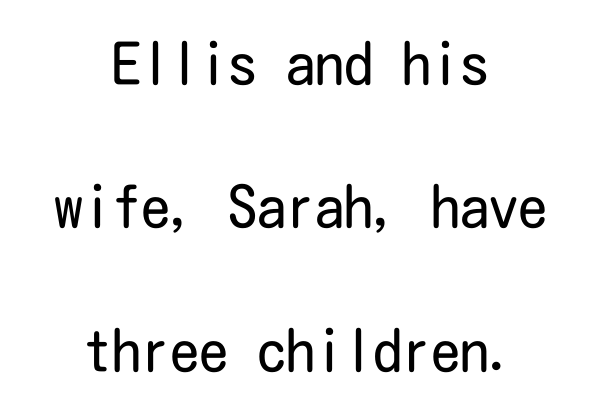
Q: Is the text bold? A: No.
Q: Is the text italic (slanted)? A: No, it is upright.
Q: Is the typeface a serif or a sans-serif typeface? A: Sans-serif.
Q: Is the text underlined? A: No.
Q: How is the paragraph aligned? A: Centered.
Q: Is the spacing between letters normal or unusually wide? A: Normal.
Q: Is the spacing between lines tight, normal or loose? A: Loose.
Q: Width (condensed, normal, or wide)? A: Condensed.
Q: Stroke contrast? A: Low.
Q: x-height? A: Medium.
